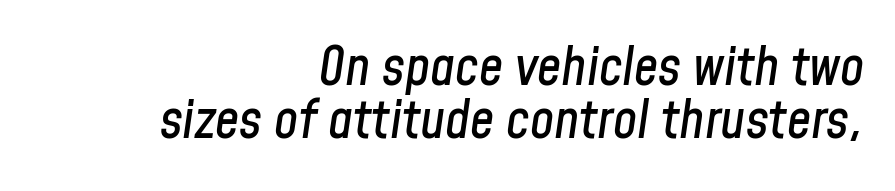
The image shows 54 px condensed type, italic (leaning right); set right-aligned, tight line spacing (0.98x), normal letter spacing, not underlined; low stroke contrast and a medium x-height.
